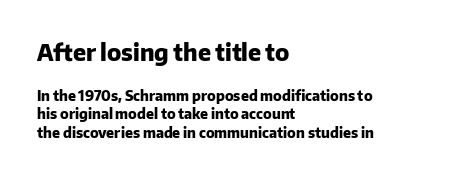
Q: Is the text bold? A: Yes.
Q: Is the text italic (slanted)? A: No, it is upright.
Q: Is the text underlined? A: No.
Q: How is the paragraph aligned? A: Left-aligned.
Q: Is the spacing between letters normal or unusually wide? A: Normal.
Q: Is the spacing between lines tight, normal or loose? A: Normal.
Q: Which block of text is set in a larger size, the first (top) or the second (bottom)? A: The first (top) one.
